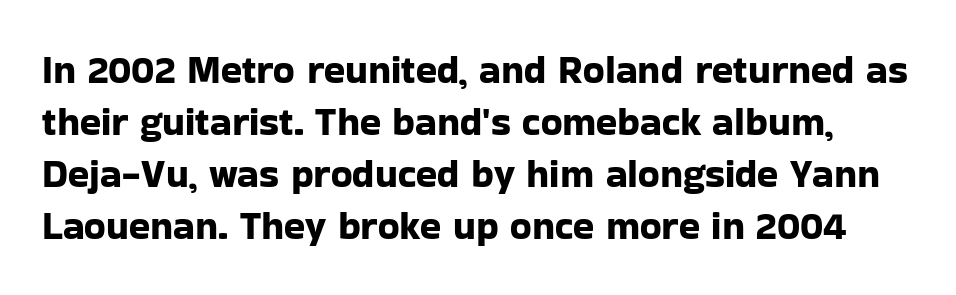
The image shows 39 px sans-serif type, upright; set normal line spacing (1.33x), normal letter spacing, not underlined; low stroke contrast and a medium x-height.
